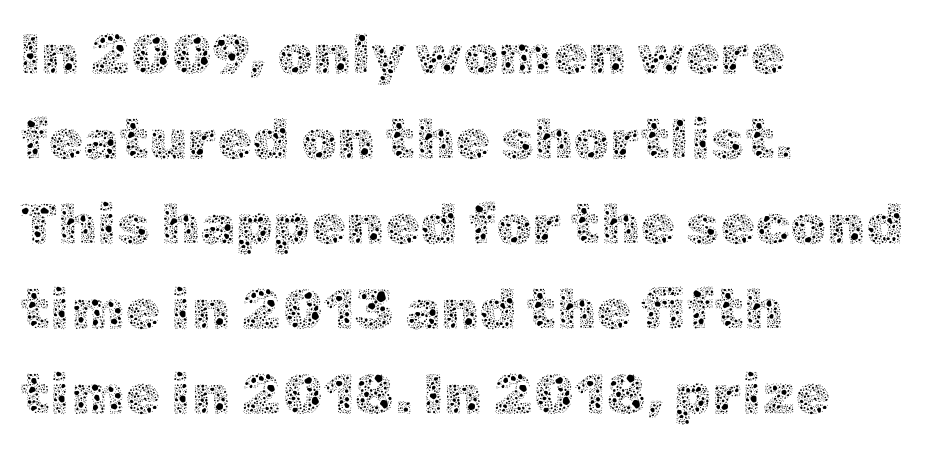
Q: Is the text bold? A: No.
Q: Is the text italic (slanted)? A: No, it is upright.
Q: Is the text underlined? A: No.
Q: How is the paragraph aligned? A: Left-aligned.
Q: Is the spacing between letters normal or unusually wide? A: Normal.
Q: Is the spacing between lines tight, normal or loose? A: Normal.
Q: Width (condensed, normal, or wide)? A: Normal.
Q: x-height? A: Medium.
Q: Monospaced? A: No.
